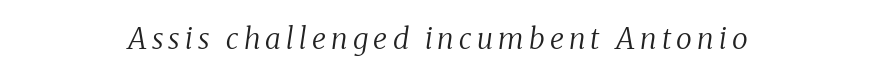
Q: Is the text bold? A: No.
Q: Is the text italic (slanted)? A: Yes, it leans right by about 8 degrees.
Q: Is the typeface a serif or a sans-serif typeface? A: Serif.
Q: Is the text underlined? A: No.
Q: How is the paragraph aligned? A: Centered.
Q: Width (condensed, normal, or wide)? A: Normal.
Q: Stroke contrast? A: Medium.
Q: x-height? A: Medium.
Q: Monospaced? A: No.
